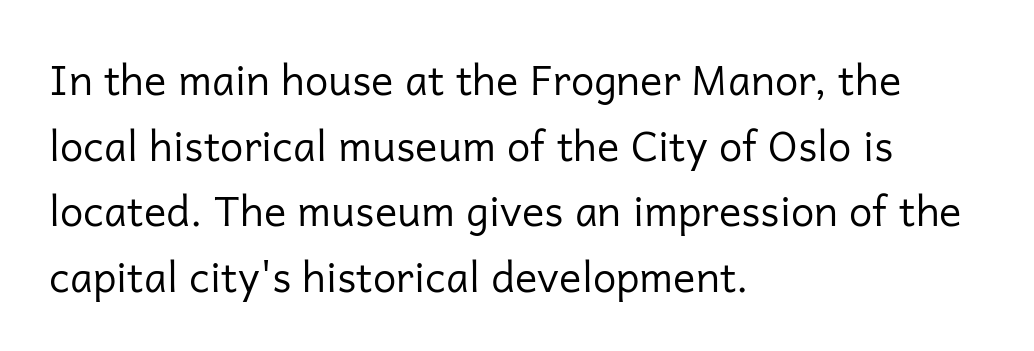
The leading is moderate, giving the passage an even texture. All the whitespace from short lines collects on the right. The strip under each line holds only bare page. Unlike italic type, these characters show no tilt at all.
